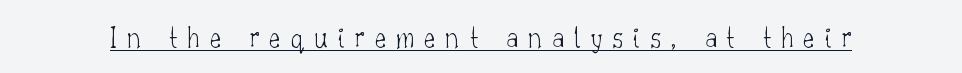
The image shows 31 px thin serif type, upright; set unusually wide letter spacing (+0.32 em), underlined; low stroke contrast and a small x-height.
